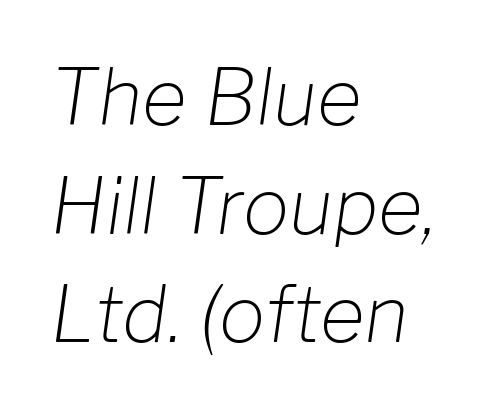
On a weight scale, this lands at 450 or below. These lines sit exactly where default settings would place them. A typesetter would call this proportional, since set widths differ per character. The foot of each line stays bare and open. Does the copy run flush right? No — it runs flush left. Look at the tracking — it's just the regular setting, nothing added.
